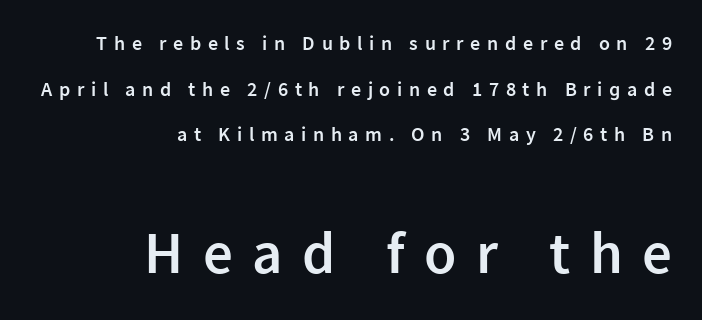
{"serif": "no", "italic": "no", "bold": "semi", "weight": "semibold", "width": "normal", "stroke_contrast": "low", "x_height": "medium", "monospaced": "no", "underline": "no", "align": "right", "line_spacing": "loose", "line_spacing_ratio": 2.28, "letter_spacing": "wide", "letter_spacing_em": 0.33, "larger_block": "second", "size_ratio": 2.95, "glyph_px": 59}
